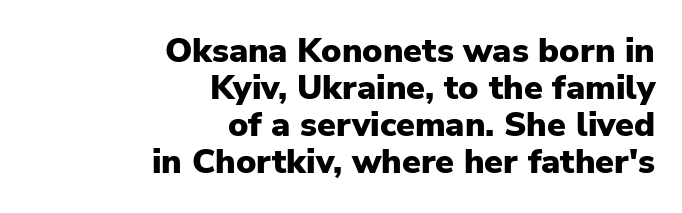
{"serif": "no", "italic": "no", "bold": "yes", "weight": "heavy", "width": "normal", "stroke_contrast": "low", "x_height": "medium", "monospaced": "no", "underline": "no", "align": "right", "line_spacing": "tight", "line_spacing_ratio": 1.09, "letter_spacing": "normal", "letter_spacing_em": 0.0, "glyph_px": 34}
